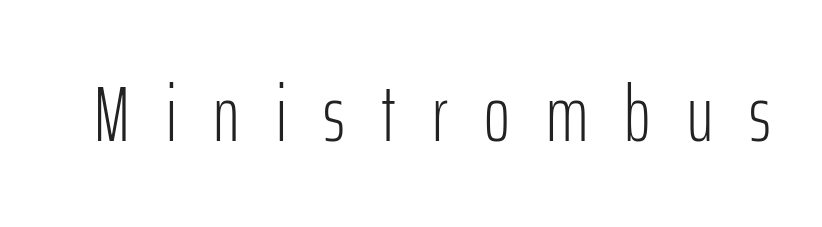
Q: Is the text bold? A: No.
Q: Is the text italic (slanted)? A: No, it is upright.
Q: Is the typeface a serif or a sans-serif typeface? A: Sans-serif.
Q: Is the text underlined? A: No.
Q: Is the spacing between letters normal or unusually wide? A: Unusually wide.
Q: Width (condensed, normal, or wide)? A: Condensed.
Q: Stroke contrast? A: Low.
Q: x-height? A: Medium.
Q: Monospaced? A: No.
